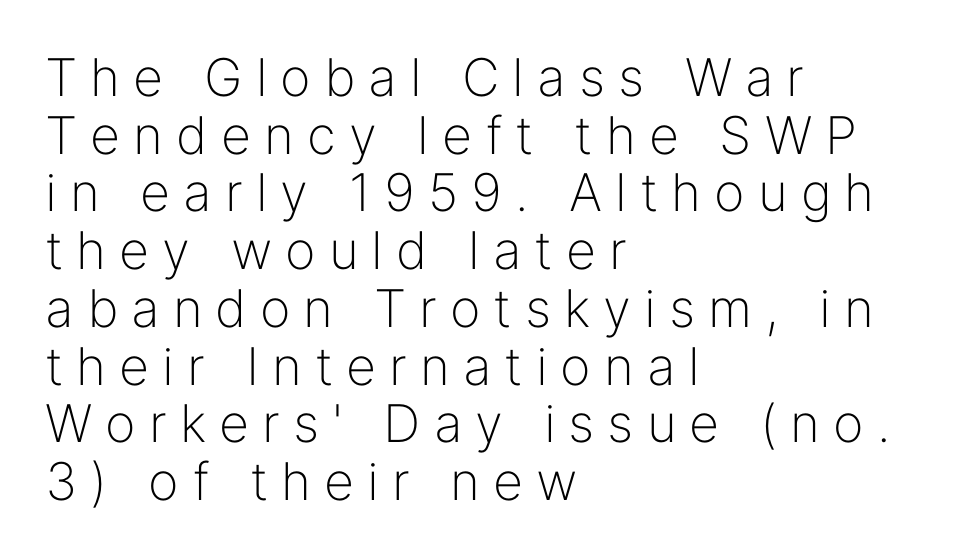
A light-to-regular cut is what we see here. One glance says dense: line gaps are narrower than usual. Proportional: the letters do not fall into vertical columns. Does extra space separate the letters? Yes, quite a lot of it. Quick note: not italic, upright.
